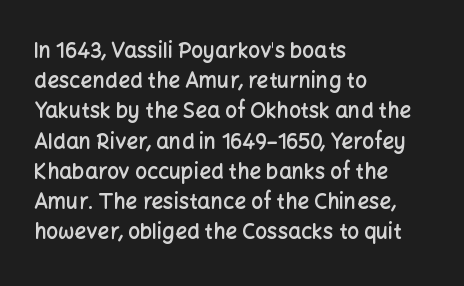
The image shows 21 px text type, upright; set left-aligned, normal line spacing (1.44x), normal letter spacing, not underlined.
